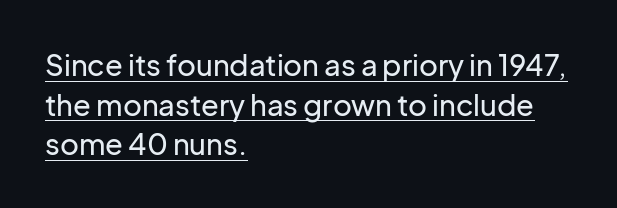
The image shows 29 px sans-serif type, upright; set left-aligned, normal line spacing (1.37x), normal letter spacing, underlined; low stroke contrast and a medium x-height.
